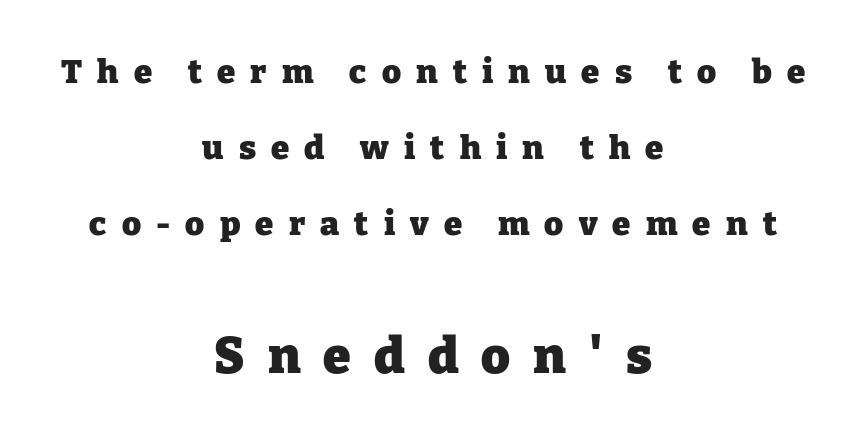
The image shows 50 px heavy serif type, upright; set centered, loose line spacing (2.31x), unusually wide letter spacing (+0.46 em), not underlined; the second (bottom) block is 1.52x larger; low stroke contrast and a medium x-height.
